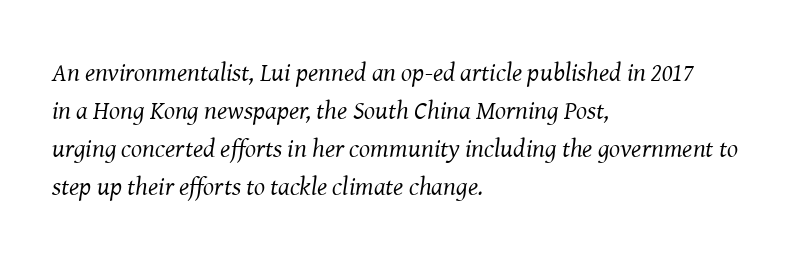
Q: Is the text bold? A: No.
Q: Is the text italic (slanted)? A: Yes, it leans right by about 8 degrees.
Q: Is the text underlined? A: No.
Q: How is the paragraph aligned? A: Left-aligned.
Q: Is the spacing between letters normal or unusually wide? A: Normal.
Q: Is the spacing between lines tight, normal or loose? A: Normal.
